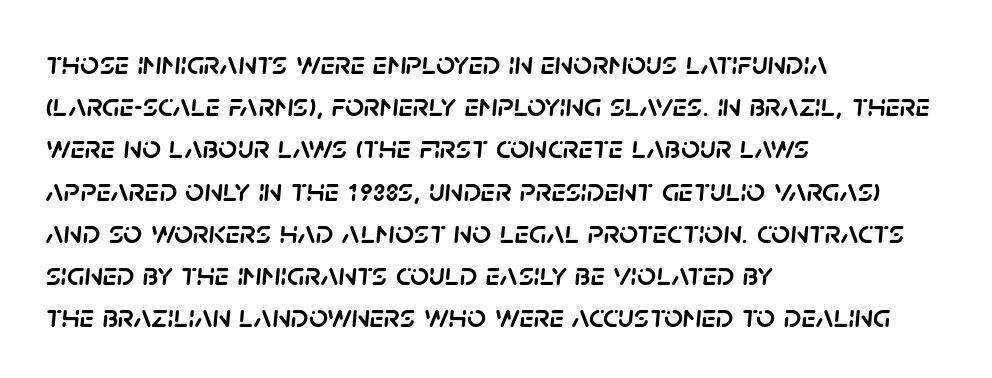
{"italic": "yes", "lean": "right", "slant_degrees": 5, "width": "normal", "stroke_contrast": "low", "x_height": "large", "monospaced": "no", "underline": "no", "align": "left", "line_spacing": "normal", "line_spacing_ratio": 1.28, "letter_spacing": "normal", "letter_spacing_em": 0.0, "glyph_px": 33}
